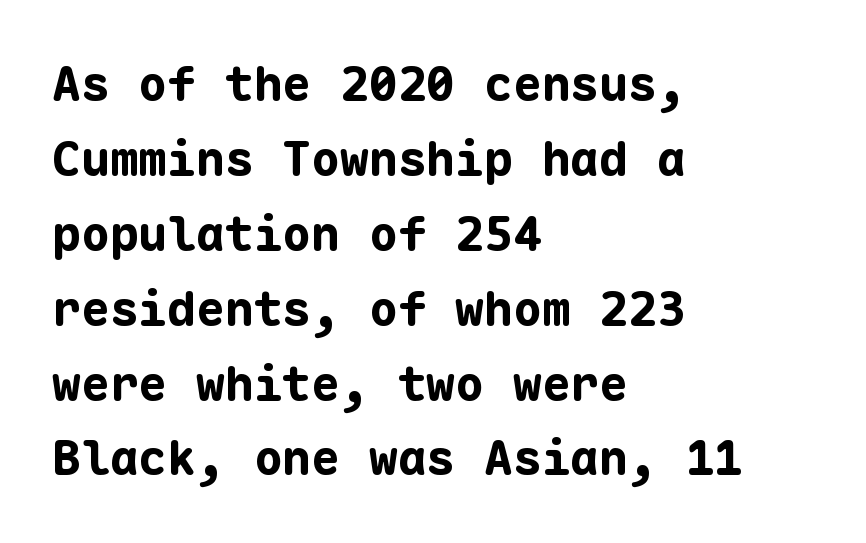
{"serif": "no", "italic": "no", "bold": "yes", "weight": "bold", "width": "normal", "stroke_contrast": "low", "x_height": "medium", "monospaced": "yes", "underline": "no", "align": "left", "line_spacing": "normal", "line_spacing_ratio": 1.56, "letter_spacing": "normal", "letter_spacing_em": 0.0, "glyph_px": 48}
